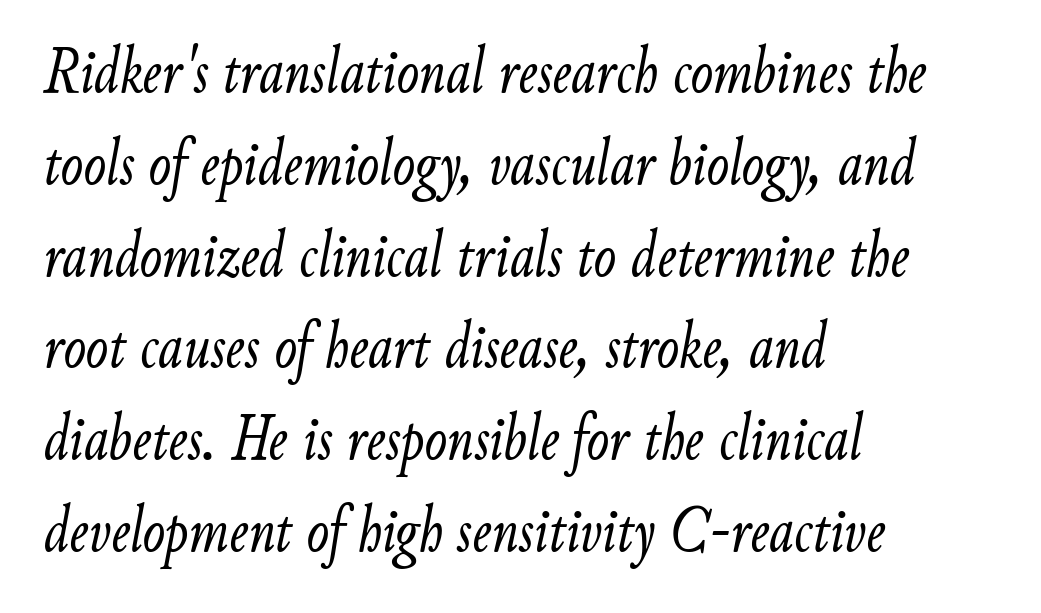
{"italic": "yes", "lean": "right", "slant_degrees": 9, "bold": "no", "weight": "light", "width": "condensed", "stroke_contrast": "low", "x_height": "small", "monospaced": "no", "underline": "no", "align": "left", "line_spacing": "normal", "line_spacing_ratio": 1.37, "letter_spacing": "normal", "letter_spacing_em": 0.0, "glyph_px": 67}
